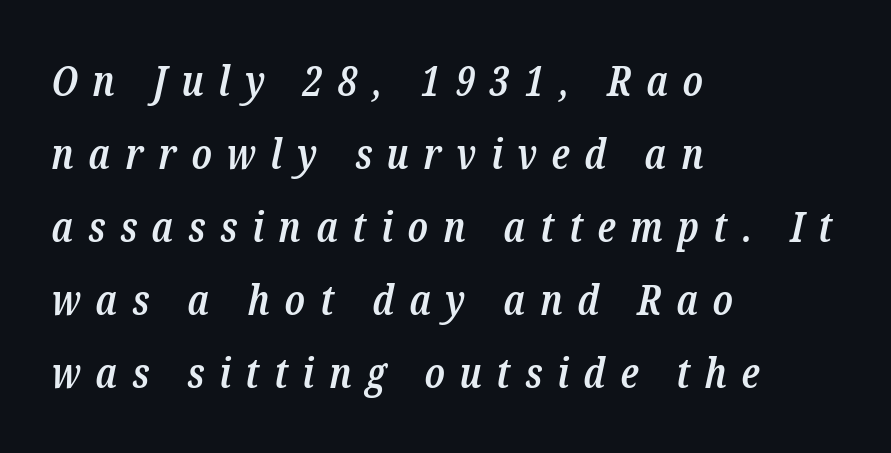
Q: Is the text bold? A: Semi-bold.
Q: Is the text italic (slanted)? A: Yes, it leans right by about 12 degrees.
Q: Is the typeface a serif or a sans-serif typeface? A: Serif.
Q: Is the text underlined? A: No.
Q: How is the paragraph aligned? A: Left-aligned.
Q: Is the spacing between letters normal or unusually wide? A: Unusually wide.
Q: Width (condensed, normal, or wide)? A: Condensed.
Q: Stroke contrast? A: Low.
Q: x-height? A: Medium.
Q: Monospaced? A: No.
